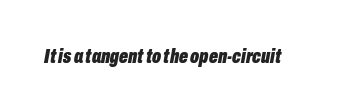
Letters rest on an invisible, unmarked baseline. Between one letter and the next there's only the usual sliver of space. Typographic density is high because the face is bold. When letters slant like this, we call the style italic.
